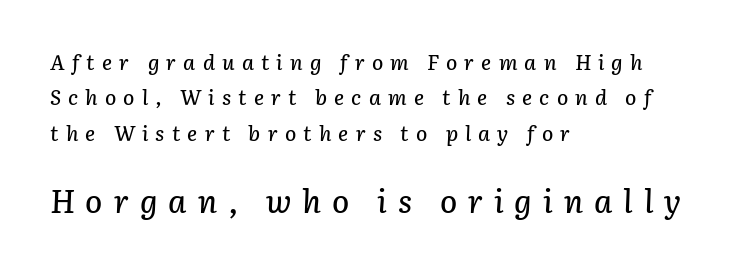
The image shows 32 px text type, italic (leaning right); set left-aligned, normal line spacing (1.69x), unusually wide letter spacing (+0.34 em), not underlined; the second (bottom) block is 1.52x larger; low stroke contrast and a medium x-height.
